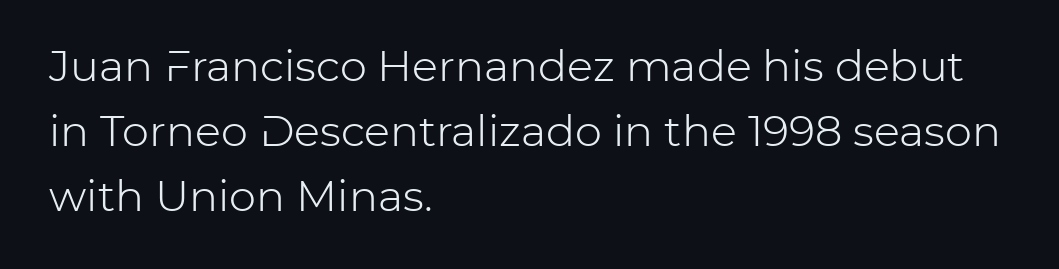
The image shows 43 px light sans-serif type, upright; set left-aligned, normal line spacing (1.51x), normal letter spacing, not underlined; low stroke contrast and a medium x-height.
